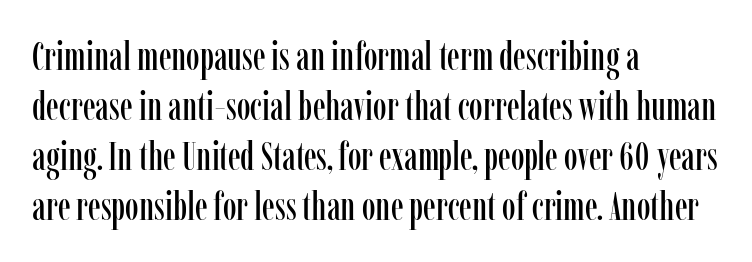
Q: Is the text italic (slanted)? A: No, it is upright.
Q: Is the typeface a serif or a sans-serif typeface? A: Serif.
Q: Is the text underlined? A: No.
Q: How is the paragraph aligned? A: Left-aligned.
Q: Is the spacing between letters normal or unusually wide? A: Normal.
Q: Is the spacing between lines tight, normal or loose? A: Normal.
Q: Width (condensed, normal, or wide)? A: Condensed.
Q: Stroke contrast? A: Low.
Q: x-height? A: Medium.
Q: Monospaced? A: No.
